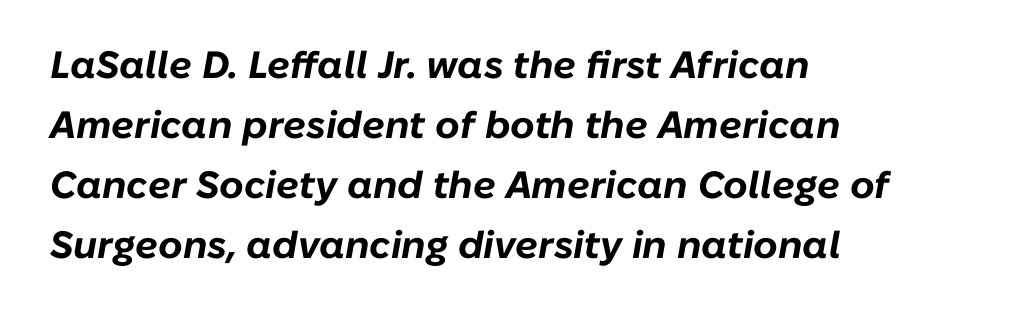
Q: Is the text bold? A: Yes.
Q: Is the text italic (slanted)? A: Yes, it leans right by about 10 degrees.
Q: Is the text underlined? A: No.
Q: How is the paragraph aligned? A: Left-aligned.
Q: Is the spacing between letters normal or unusually wide? A: Normal.
Q: Is the spacing between lines tight, normal or loose? A: Normal.
Q: Width (condensed, normal, or wide)? A: Normal.
Q: Stroke contrast? A: Low.
Q: x-height? A: Medium.
Q: Monospaced? A: No.
